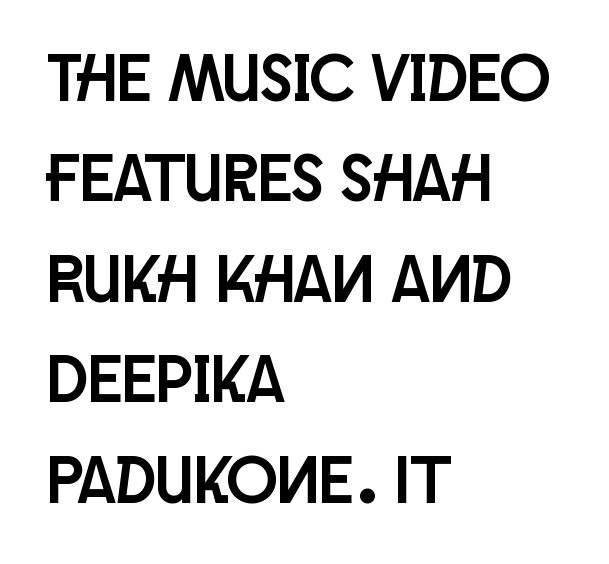
The image shows 67 px condensed sans-serif type, upright; set left-aligned, normal line spacing (1.5x), normal letter spacing, not underlined; low stroke contrast and a large x-height.
